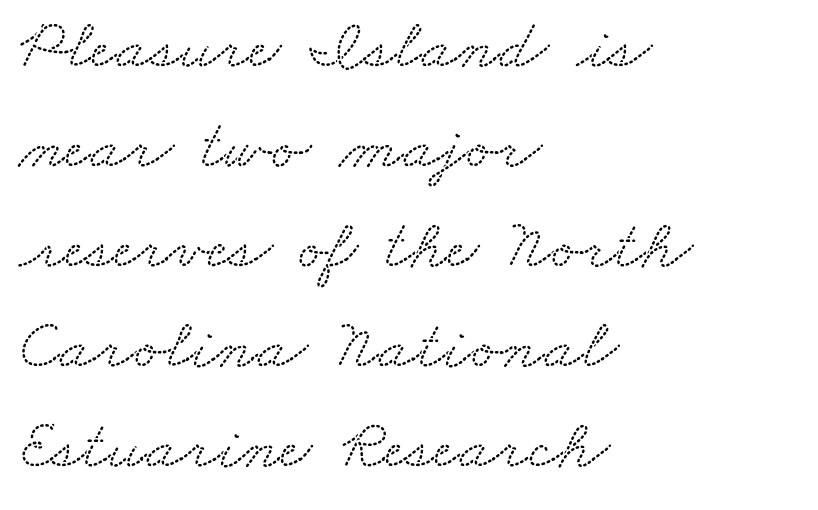
{"serif": "yes", "width": "wide", "stroke_contrast": "low", "x_height": "small", "monospaced": "no", "underline": "no", "align": "left", "line_spacing": "normal", "line_spacing_ratio": 1.43, "letter_spacing": "normal", "letter_spacing_em": 0.0, "glyph_px": 70}
